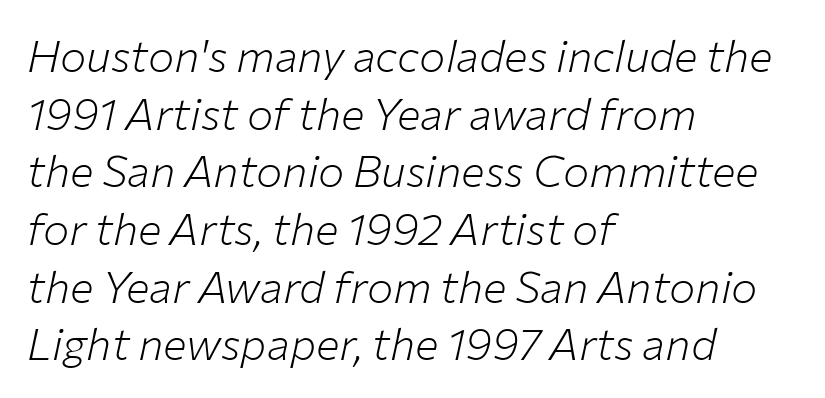
{"italic": "yes", "lean": "right", "slant_degrees": 12, "bold": "no", "weight": "light", "width": "normal", "stroke_contrast": "low", "x_height": "medium", "monospaced": "no", "underline": "no", "align": "left", "line_spacing": "normal", "line_spacing_ratio": 1.31, "letter_spacing": "normal", "letter_spacing_em": 0.0, "glyph_px": 44}
